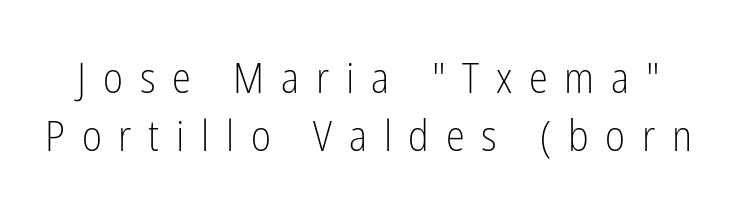
{"serif": "no", "italic": "no", "bold": "no", "weight": "light", "width": "condensed", "stroke_contrast": "low", "x_height": "medium", "monospaced": "no", "underline": "no", "line_spacing": "normal", "line_spacing_ratio": 1.36, "letter_spacing": "wide", "letter_spacing_em": 0.39, "glyph_px": 43}
